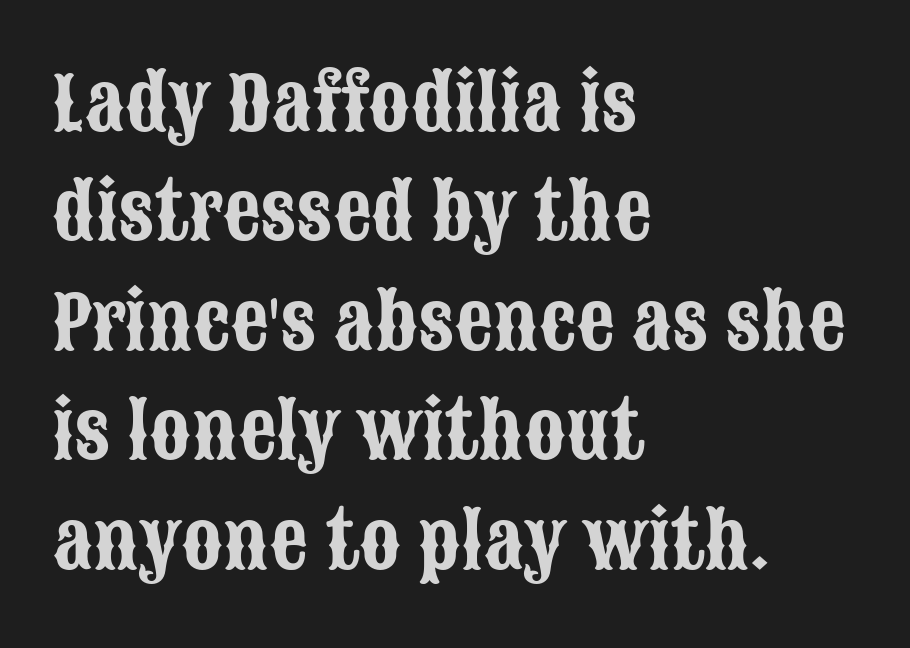
Unlike a traditional serif, this face leaves its strokes unadorned. The passage shown stacks its lines at a standard gap. Layout note: lines flush left. No extra tracking has been applied to these lines. Spacing verdict: proportional, widths tailored to each character.
